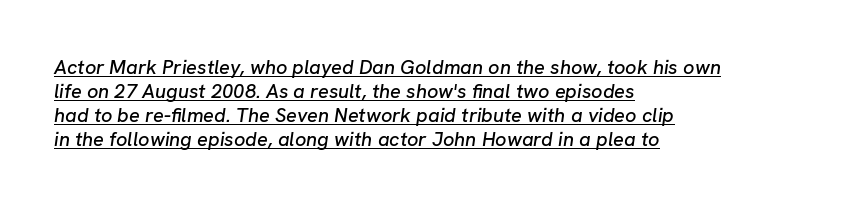
The image shows 20 px text type, italic (leaning right); set left-aligned, line spacing 1.2x, normal letter spacing, underlined.
